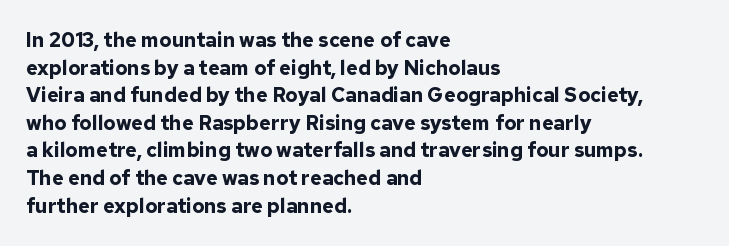
{"italic": "no", "bold": "yes", "underline": "no", "align": "left", "line_spacing": "normal", "line_spacing_ratio": 1.38, "letter_spacing": "normal", "letter_spacing_em": 0.0, "glyph_px": 20}
